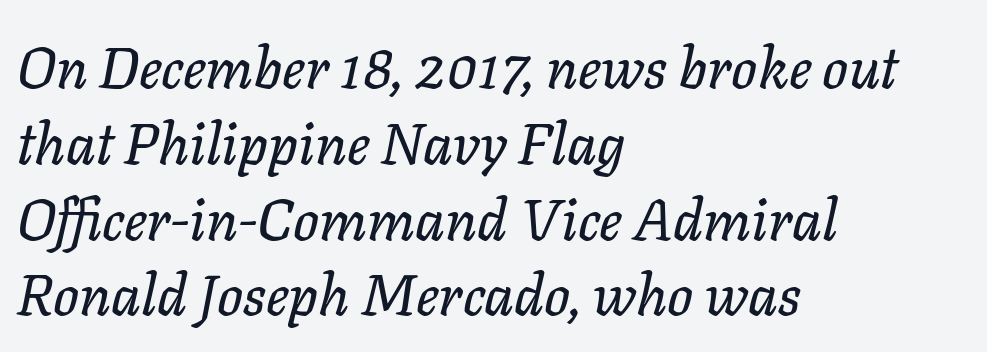
Q: Is the text italic (slanted)? A: Yes, it leans right by about 11 degrees.
Q: Is the text underlined? A: No.
Q: How is the paragraph aligned? A: Left-aligned.
Q: Is the spacing between letters normal or unusually wide? A: Normal.
Q: Is the spacing between lines tight, normal or loose? A: Normal.
Q: Width (condensed, normal, or wide)? A: Normal.
Q: Stroke contrast? A: Low.
Q: x-height? A: Medium.
Q: Monospaced? A: No.
